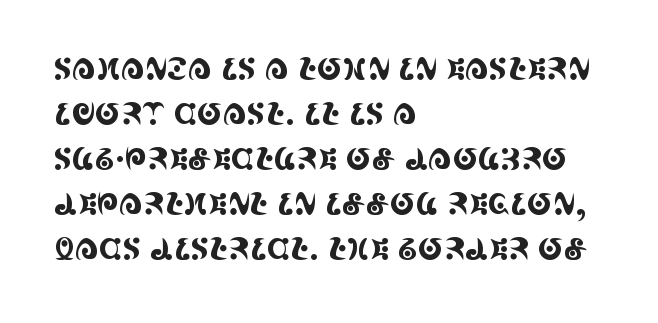
{"serif": "yes", "italic": "no", "width": "condensed", "x_height": "large", "monospaced": "no", "underline": "no", "align": "left", "line_spacing": "normal", "line_spacing_ratio": 1.5, "letter_spacing": "normal", "letter_spacing_em": 0.0, "glyph_px": 30}
